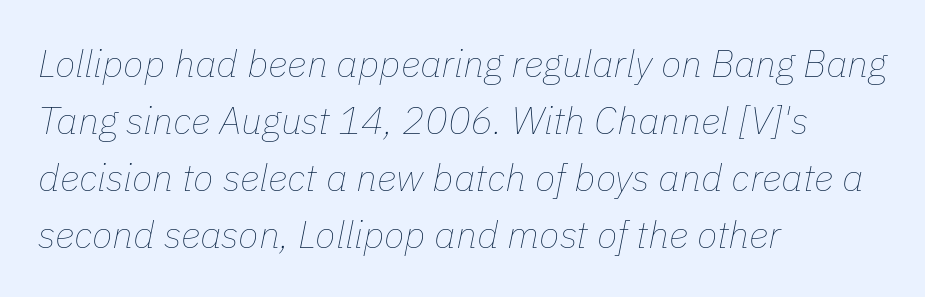
Teacher's note: observe the even left margin — that is flush-left alignment. The face used here is proportionally spaced, like ordinary book or web type. No chunkiness to these letters — they're not bold. Just letters on the line, the space beneath them empty.
